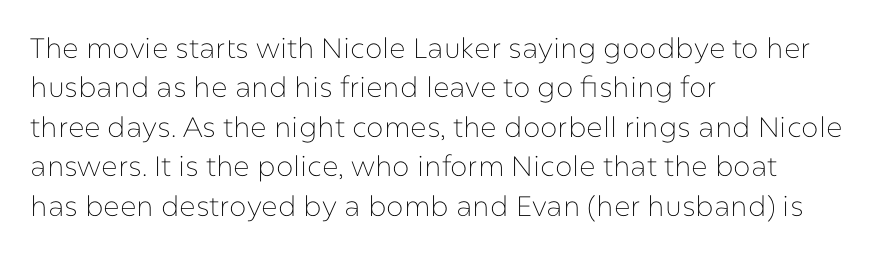
{"serif": "no", "italic": "no", "bold": "no", "weight": "thin", "width": "normal", "stroke_contrast": "low", "x_height": "medium", "monospaced": "no", "underline": "no", "align": "left", "line_spacing": "normal", "line_spacing_ratio": 1.41, "letter_spacing": "normal", "letter_spacing_em": 0.0, "glyph_px": 28}
